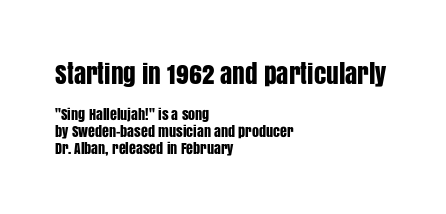
{"italic": "no", "underline": "no", "align": "left", "line_spacing_ratio": 1.18, "letter_spacing": "normal", "letter_spacing_em": 0.0, "larger_block": "first", "size_ratio": 1.79, "glyph_px": 25}
